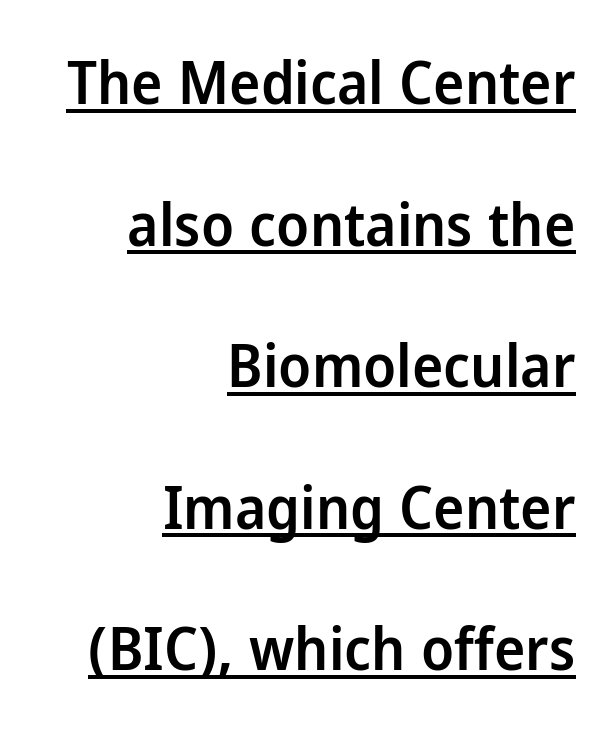
Q: Is the text bold? A: Semi-bold.
Q: Is the text italic (slanted)? A: No, it is upright.
Q: Is the typeface a serif or a sans-serif typeface? A: Sans-serif.
Q: Is the text underlined? A: Yes.
Q: How is the paragraph aligned? A: Right-aligned.
Q: Is the spacing between letters normal or unusually wide? A: Normal.
Q: Is the spacing between lines tight, normal or loose? A: Loose.
Q: Width (condensed, normal, or wide)? A: Normal.
Q: Stroke contrast? A: Low.
Q: x-height? A: Medium.
Q: Monospaced? A: No.
